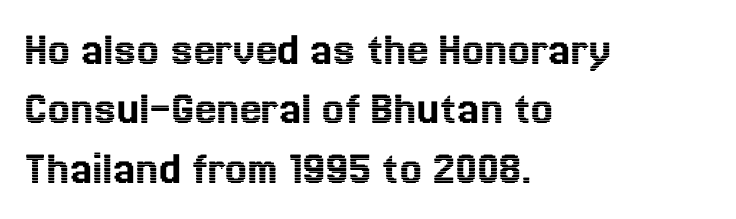
{"italic": "no", "width": "normal", "x_height": "medium", "monospaced": "no", "underline": "no", "align": "left", "line_spacing_ratio": 1.21, "letter_spacing": "normal", "letter_spacing_em": 0.0, "glyph_px": 49}
